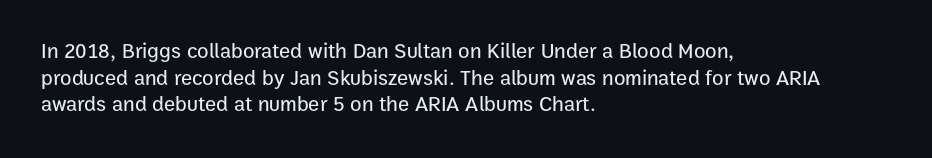
Q: Is the text italic (slanted)? A: No, it is upright.
Q: Is the text underlined? A: No.
Q: How is the paragraph aligned? A: Left-aligned.
Q: Is the spacing between letters normal or unusually wide? A: Normal.
Q: Is the spacing between lines tight, normal or loose? A: Normal.
